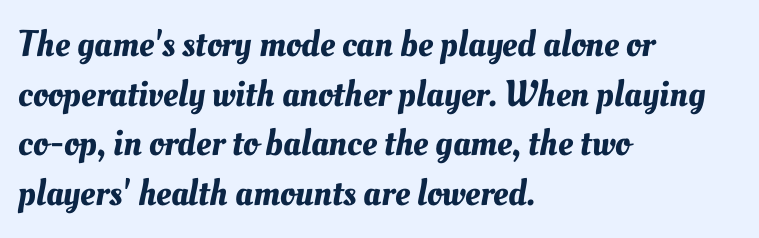
{"width": "normal", "stroke_contrast": "medium", "x_height": "small", "monospaced": "no", "underline": "no", "align": "left", "line_spacing": "normal", "line_spacing_ratio": 1.34, "letter_spacing": "normal", "letter_spacing_em": 0.0, "glyph_px": 37}
